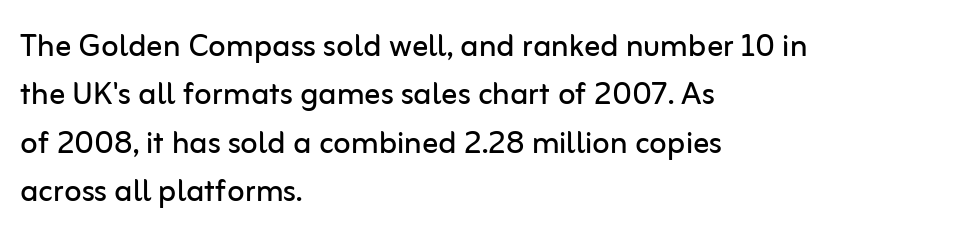
The image shows 40 px regular-weight sans-serif type, upright; set left-aligned, line spacing 1.21x, normal letter spacing, not underlined; low stroke contrast and a medium x-height.
